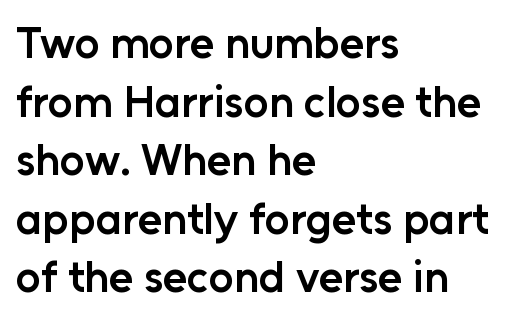
Evenly set lines give the paragraph a standard silhouette. Look at the tracking — it's just the regular setting, nothing added. Looks like regular typesetting: each glyph gets only the width it needs. The rag falls on the right side of this text block.
